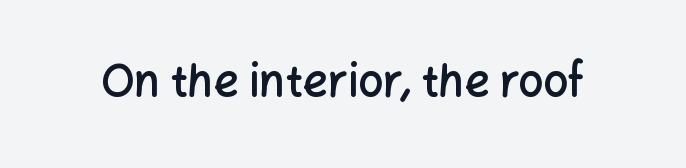
Q: Is the text bold? A: Semi-bold.
Q: Is the text italic (slanted)? A: No, it is upright.
Q: Is the typeface a serif or a sans-serif typeface? A: Sans-serif.
Q: Is the text underlined? A: No.
Q: Is the spacing between letters normal or unusually wide? A: Normal.
Q: Width (condensed, normal, or wide)? A: Normal.
Q: Stroke contrast? A: Low.
Q: x-height? A: Medium.
Q: Monospaced? A: No.
